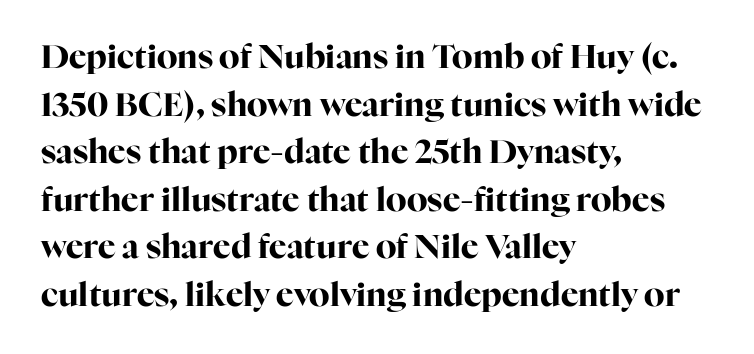
The image shows 33 px bold serif type, upright; set left-aligned, normal line spacing (1.44x), normal letter spacing, not underlined; high stroke contrast and a medium x-height.
